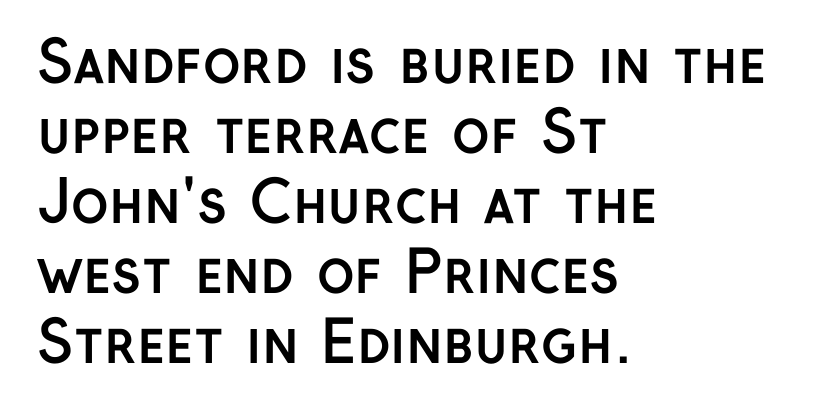
The face used here has the dense, thick strokes of a bold. Proportional: the letters do not fall into vertical columns. The glyphs are unaccompanied by any horizontal stroke below them. A sans-serif font was chosen for this passage. Layout note: lines flush left. Does extra space separate the letters? No, they use regular spacing.
